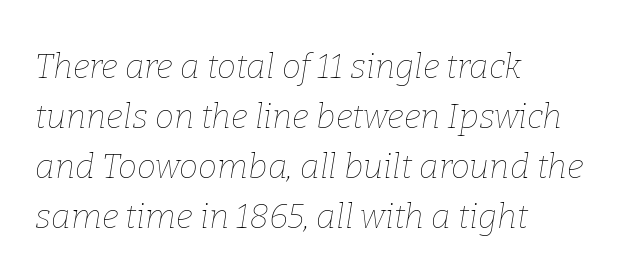
{"italic": "yes", "lean": "right", "slant_degrees": 9, "bold": "no", "weight": "thin", "width": "normal", "stroke_contrast": "low", "x_height": "medium", "monospaced": "no", "underline": "no", "align": "left", "line_spacing": "normal", "line_spacing_ratio": 1.47, "letter_spacing": "normal", "letter_spacing_em": 0.0, "glyph_px": 34}
